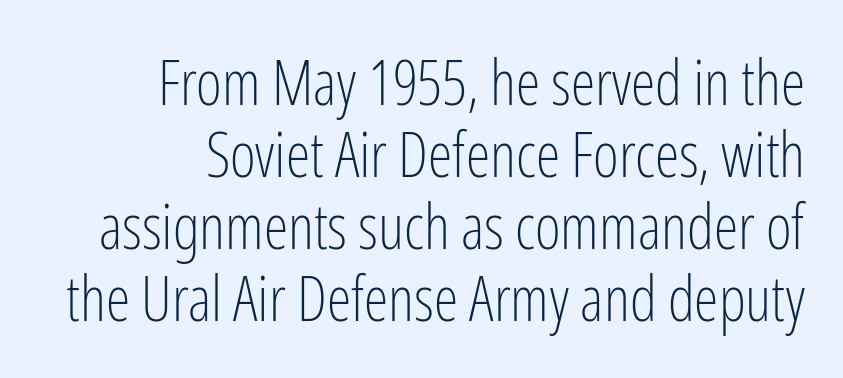
Q: Is the text bold? A: No.
Q: Is the text italic (slanted)? A: No, it is upright.
Q: Is the typeface a serif or a sans-serif typeface? A: Sans-serif.
Q: Is the text underlined? A: No.
Q: How is the paragraph aligned? A: Right-aligned.
Q: Is the spacing between letters normal or unusually wide? A: Normal.
Q: Width (condensed, normal, or wide)? A: Condensed.
Q: Stroke contrast? A: Low.
Q: x-height? A: Medium.
Q: Monospaced? A: No.
